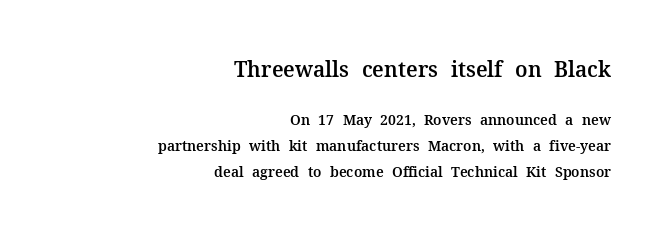
Q: Is the text italic (slanted)? A: No, it is upright.
Q: Is the text underlined? A: No.
Q: How is the paragraph aligned? A: Right-aligned.
Q: Is the spacing between letters normal or unusually wide? A: Normal.
Q: Which block of text is set in a larger size, the first (top) or the second (bottom)? A: The first (top) one.
